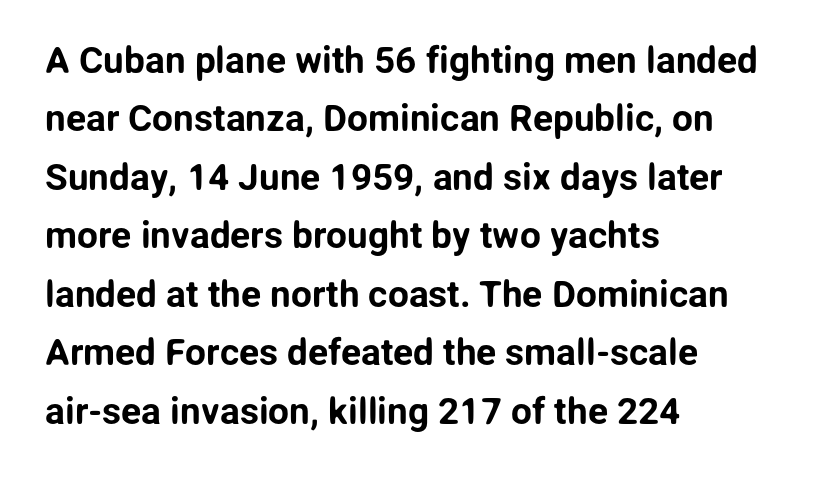
Q: Is the text italic (slanted)? A: No, it is upright.
Q: Is the typeface a serif or a sans-serif typeface? A: Sans-serif.
Q: Is the text underlined? A: No.
Q: How is the paragraph aligned? A: Left-aligned.
Q: Is the spacing between letters normal or unusually wide? A: Normal.
Q: Is the spacing between lines tight, normal or loose? A: Normal.
Q: Width (condensed, normal, or wide)? A: Normal.
Q: Stroke contrast? A: Low.
Q: x-height? A: Medium.
Q: Monospaced? A: No.
